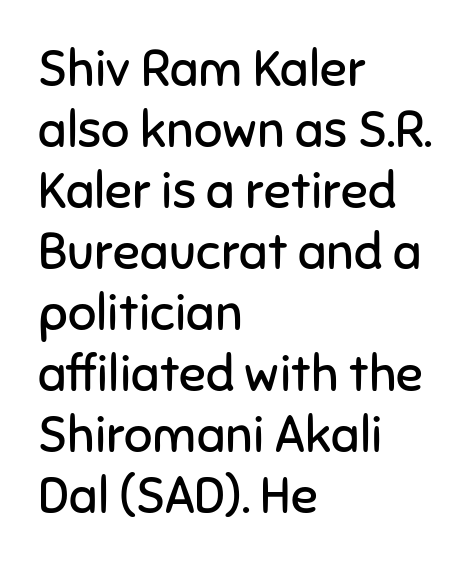
Q: Is the text bold? A: No.
Q: Is the text italic (slanted)? A: No, it is upright.
Q: Is the typeface a serif or a sans-serif typeface? A: Sans-serif.
Q: Is the text underlined? A: No.
Q: How is the paragraph aligned? A: Left-aligned.
Q: Is the spacing between letters normal or unusually wide? A: Normal.
Q: Width (condensed, normal, or wide)? A: Normal.
Q: Stroke contrast? A: Low.
Q: x-height? A: Medium.
Q: Monospaced? A: No.
